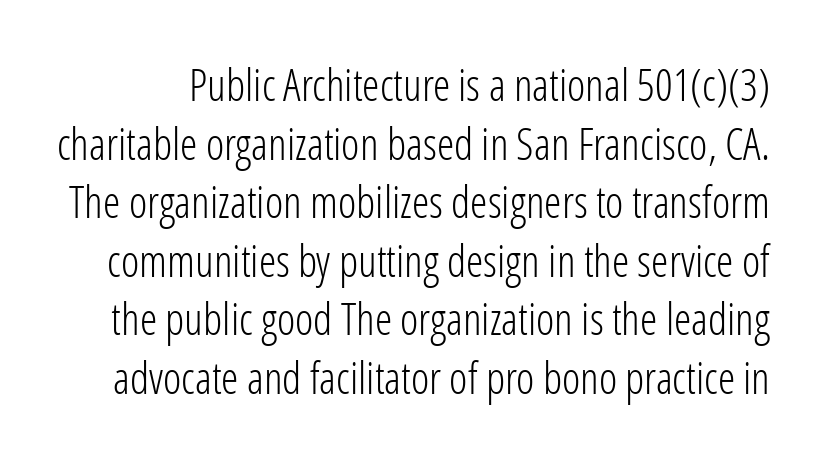
{"serif": "no", "italic": "no", "bold": "no", "weight": "light", "width": "condensed", "stroke_contrast": "low", "x_height": "medium", "monospaced": "no", "underline": "no", "line_spacing": "normal", "line_spacing_ratio": 1.33, "letter_spacing": "normal", "letter_spacing_em": 0.0, "glyph_px": 44}
